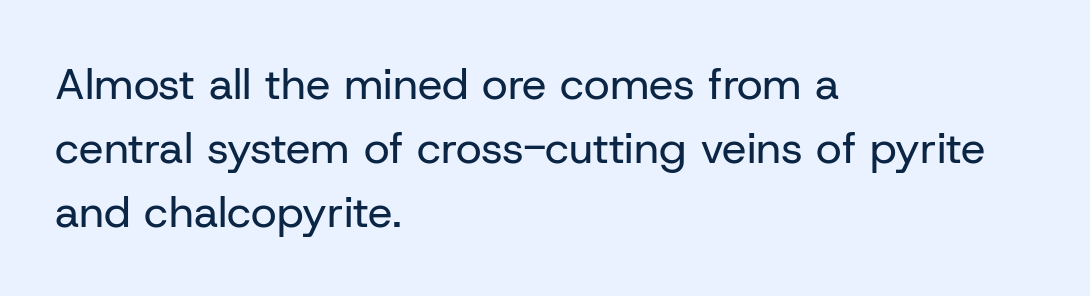
{"serif": "no", "italic": "no", "bold": "no", "weight": "regular", "width": "normal", "stroke_contrast": "low", "x_height": "medium", "monospaced": "no", "underline": "no", "align": "left", "line_spacing": "normal", "line_spacing_ratio": 1.46, "letter_spacing": "normal", "letter_spacing_em": 0.0, "glyph_px": 44}
